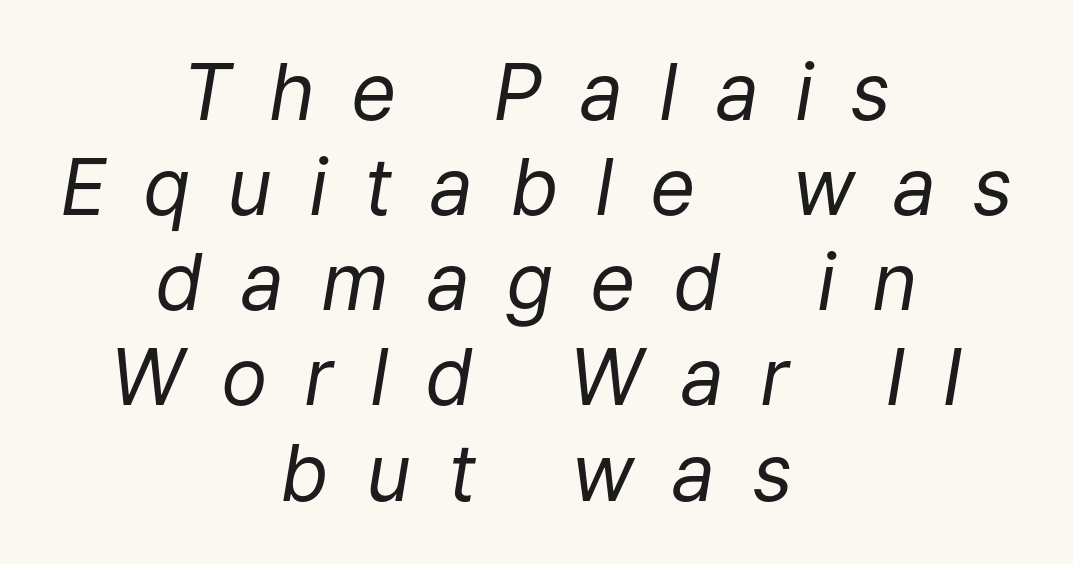
Which margin do the lines hug? Neither — every line sits in the middle. A typesetter would call this proportional, since set widths differ per character. Is the stroke heavy? The answer is a plain regular-or-lighter. The horizontal fit of the characters is loose and conspicuously gappy. Bare-footed words on every line.
